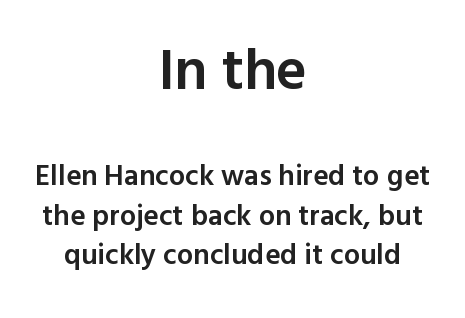
{"serif": "no", "italic": "no", "bold": "semi", "weight": "semibold", "width": "normal", "x_height": "medium", "monospaced": "no", "underline": "no", "align": "center", "line_spacing": "normal", "line_spacing_ratio": 1.36, "letter_spacing": "normal", "letter_spacing_em": 0.0, "larger_block": "first", "size_ratio": 2.0, "glyph_px": 58}
